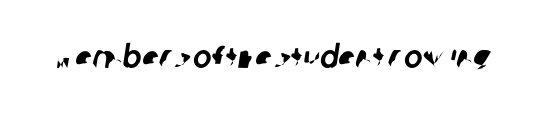
{"serif": "no", "width": "normal", "stroke_contrast": "low", "x_height": "large", "monospaced": "no", "underline": "no", "letter_spacing": "normal", "letter_spacing_em": 0.0, "glyph_px": 31}
